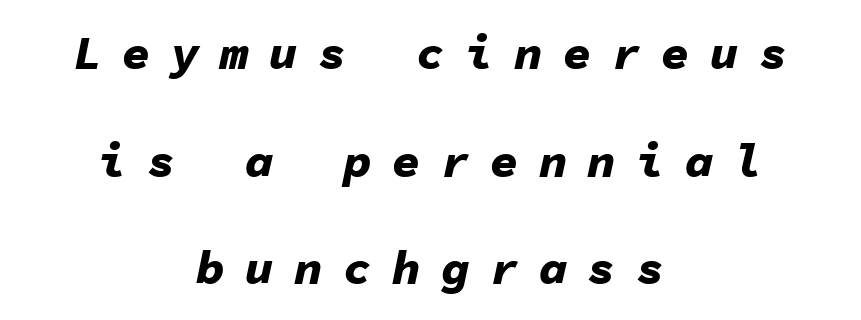
Characters are canted at an angle relative to the baseline's perpendicular. Inter-character spacing is expanded well beyond the font's built-in metrics. A clean baseline with only descenders dipping below it. The lines in this sample share a center point and differ in where they start and stop. A full-strength bold gives these letters their thick strokes. In terms of leading, this rendering errs on the spacious side.
